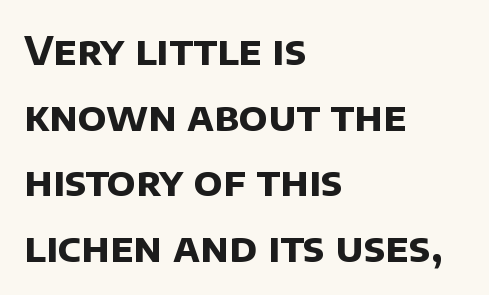
{"serif": "no", "bold": "yes", "weight": "bold", "width": "normal", "stroke_contrast": "low", "x_height": "large", "monospaced": "no", "underline": "no", "align": "left", "line_spacing": "normal", "line_spacing_ratio": 1.68, "letter_spacing": "normal", "letter_spacing_em": 0.0, "glyph_px": 39}
